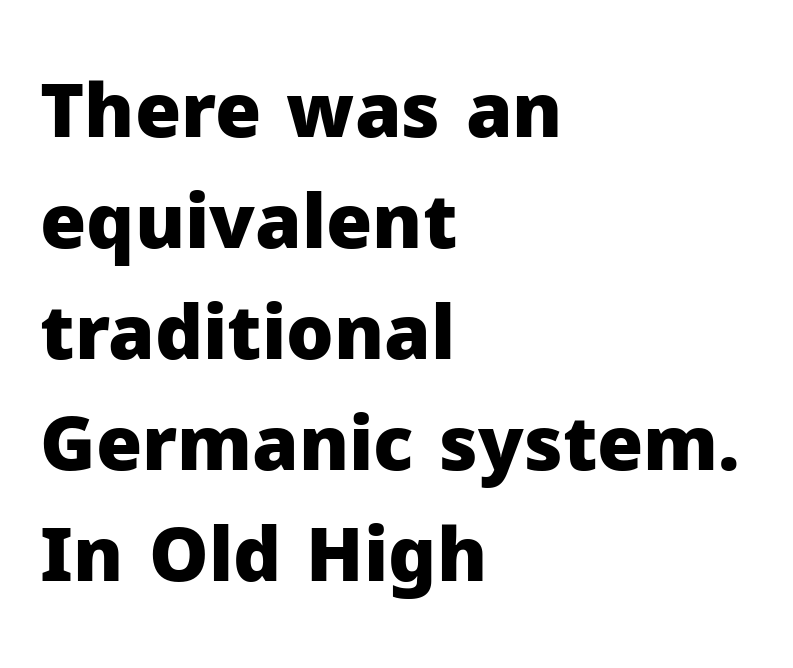
The compositor pushed each line to the left boundary. Between one letter and the next there's only the usual sliver of space. The specimen omits any rule beneath the text block's lines. Typographic density is high because the face is bold. In terms of posture, this sample is upright.
